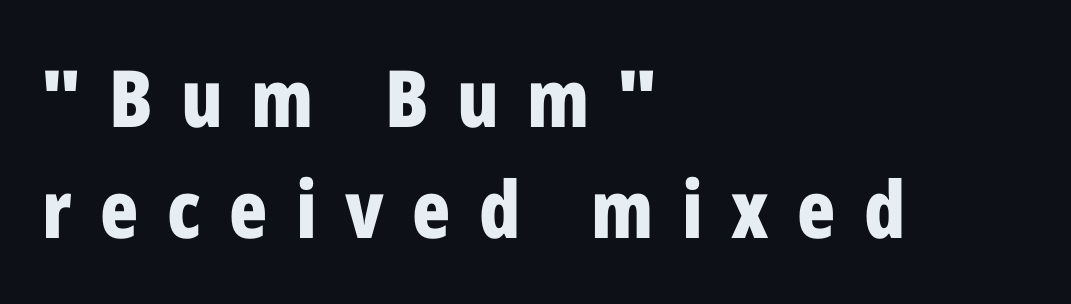
The image shows 79 px bold, condensed sans-serif type, upright; set left-aligned, normal line spacing (1.4x), unusually wide letter spacing (+0.36 em), not underlined; low stroke contrast and a medium x-height.
